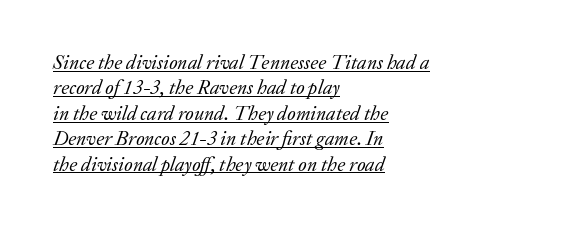
Q: Is the text bold? A: No.
Q: Is the text italic (slanted)? A: Yes, it leans right by about 20 degrees.
Q: Is the text underlined? A: Yes.
Q: How is the paragraph aligned? A: Left-aligned.
Q: Is the spacing between letters normal or unusually wide? A: Normal.
Q: Is the spacing between lines tight, normal or loose? A: Normal.
